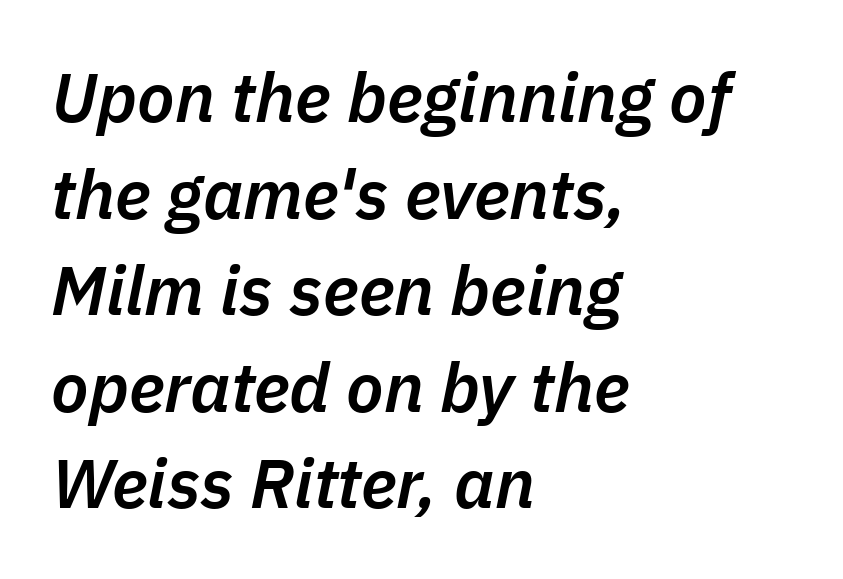
The image shows 69 px semibold type, italic (leaning right); set left-aligned, normal line spacing (1.4x), normal letter spacing, not underlined; low stroke contrast and a medium x-height.
